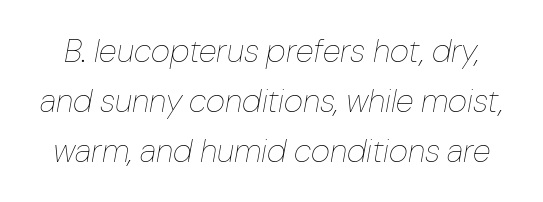
The image shows 33 px thin type, italic (leaning right); set normal line spacing (1.51x), normal letter spacing, not underlined; low stroke contrast and a medium x-height.
